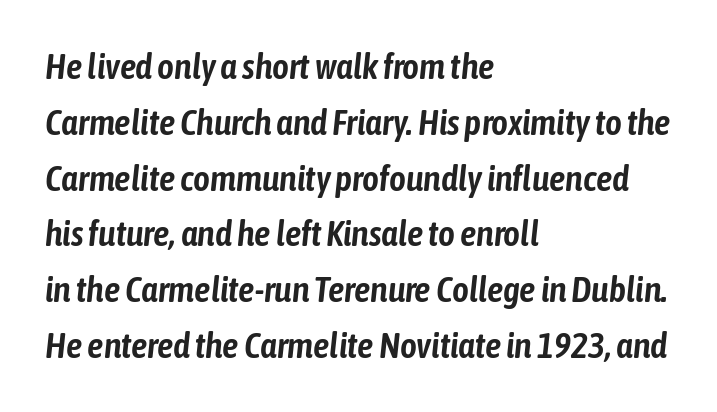
{"italic": "yes", "lean": "right", "slant_degrees": 6, "width": "condensed", "stroke_contrast": "low", "x_height": "medium", "monospaced": "no", "underline": "no", "align": "left", "line_spacing": "normal", "line_spacing_ratio": 1.55, "letter_spacing": "normal", "letter_spacing_em": 0.0, "glyph_px": 36}
